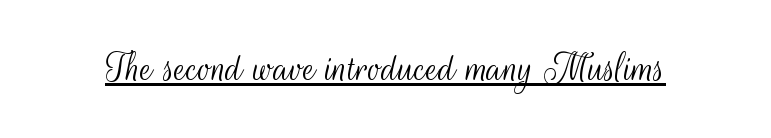
Check where the strokes stop: nothing finishes them off — pure sans. You could call the tracking neutral — neither tight nor loose. The specimen includes a rule beneath the text block's lines. Looks like regular typesetting: each glyph gets only the width it needs.
